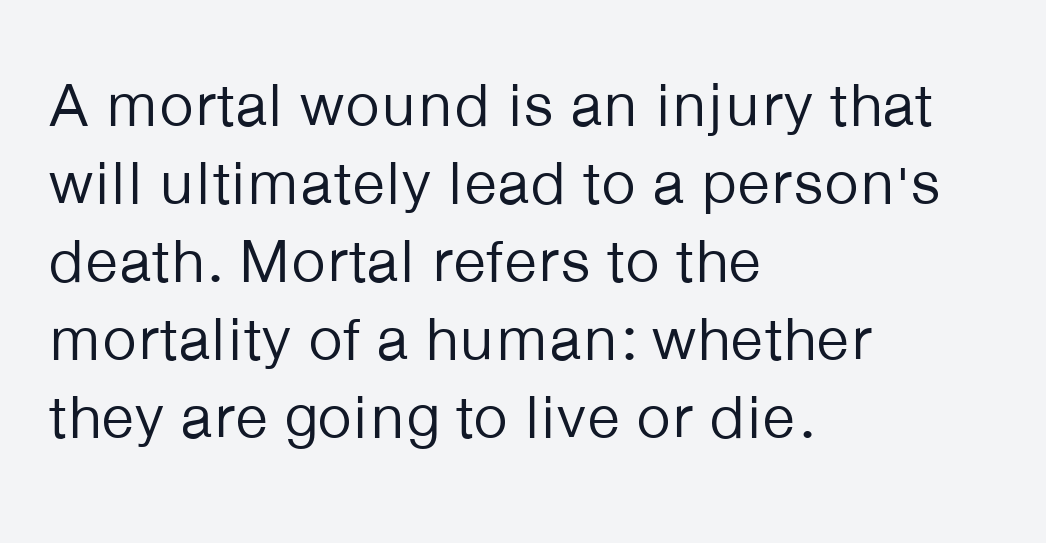
Line starts are locked; line ends wander. The letters look calm and open, with moderate or lighter stems. This sample has the flowing, uneven cadence of proportional lettering. The space directly below the letters is spotless. Unlike italic type, these characters show no tilt at all.
